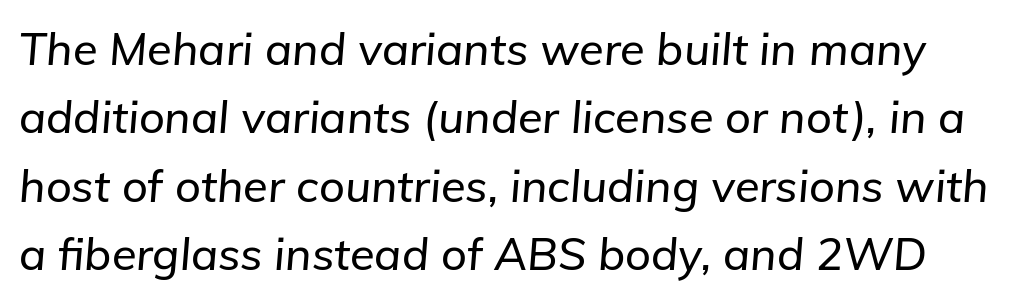
The passage shown is not underscored anywhere. Note the varied advance widths — an 'i' is clearly narrower than an 'm'. Italic: yes, the glyphs are oblique. The vertical gap from one line to the next is medium. This sample uses plain, unmodified letter spacing.
